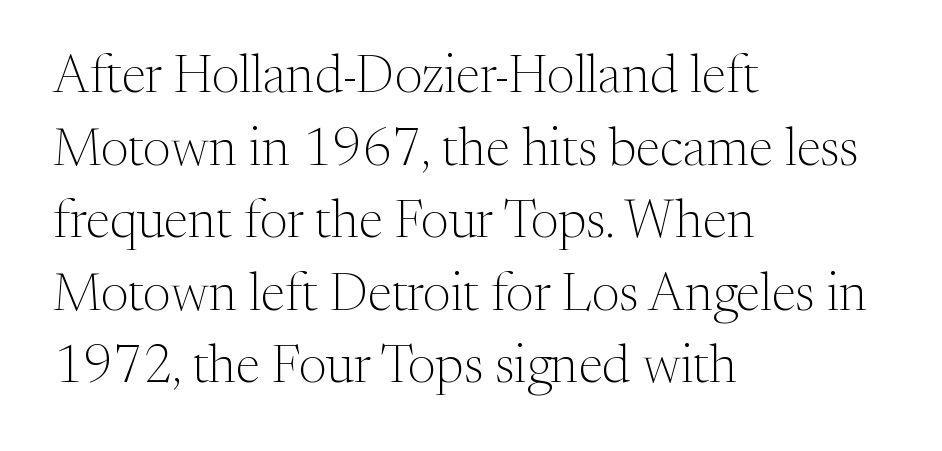
{"serif": "yes", "italic": "no", "bold": "no", "weight": "light", "width": "normal", "stroke_contrast": "medium", "x_height": "medium", "monospaced": "no", "underline": "no", "align": "left", "line_spacing": "normal", "line_spacing_ratio": 1.37, "letter_spacing": "normal", "letter_spacing_em": 0.0, "glyph_px": 53}
